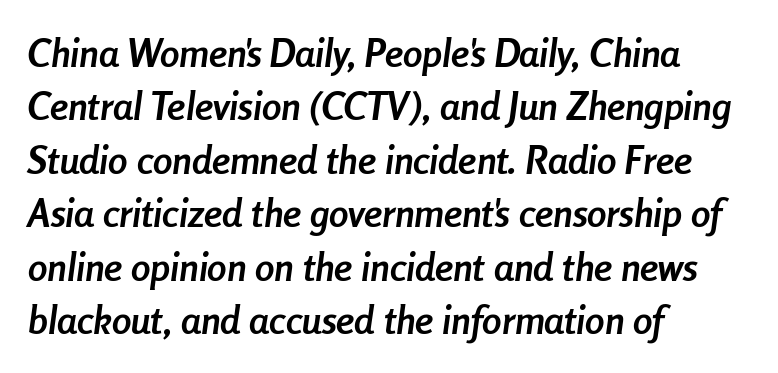
Proportional: the letters do not fall into vertical columns. The typography opts for an oblique posture over an upright one. Line starts are locked; line ends wander. Set as a true bold cut, around the 700 mark.
